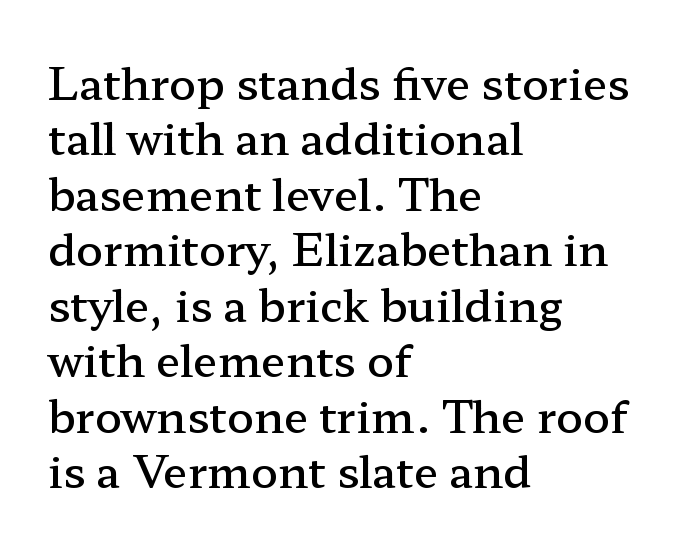
Q: Is the text bold? A: Semi-bold.
Q: Is the text italic (slanted)? A: No, it is upright.
Q: Is the typeface a serif or a sans-serif typeface? A: Serif.
Q: Is the text underlined? A: No.
Q: How is the paragraph aligned? A: Left-aligned.
Q: Is the spacing between letters normal or unusually wide? A: Normal.
Q: Is the spacing between lines tight, normal or loose? A: Normal.
Q: Width (condensed, normal, or wide)? A: Wide.
Q: Stroke contrast? A: Low.
Q: x-height? A: Medium.
Q: Monospaced? A: No.
